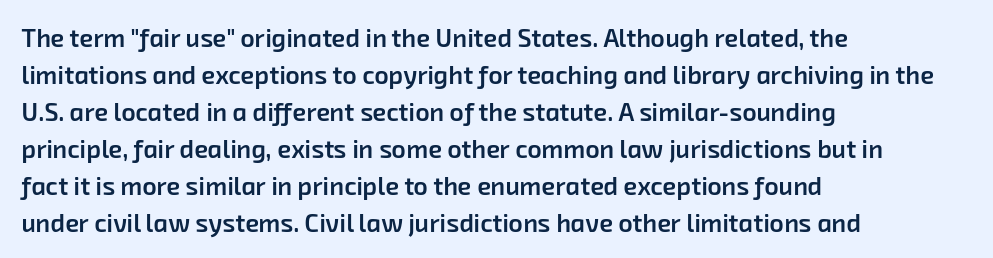
{"bold": "semi", "underline": "no", "align": "left", "line_spacing": "normal", "line_spacing_ratio": 1.48, "letter_spacing": "normal", "letter_spacing_em": 0.0, "glyph_px": 25}
